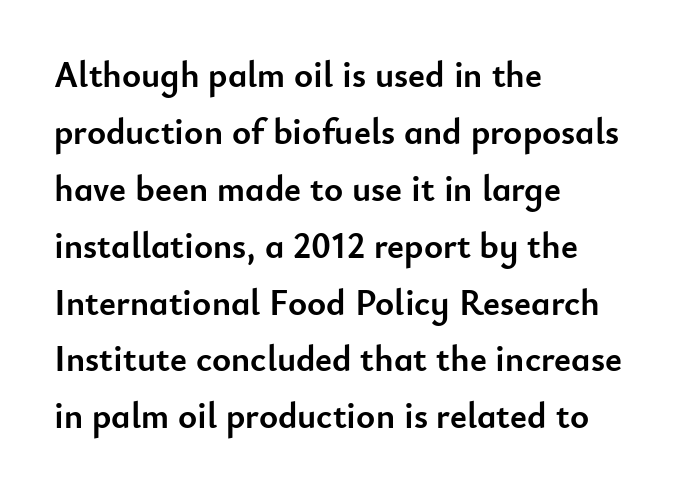
Each letter keeps its own natural width here, so spacing adapts to shape. Regarding serifs, this sample does without them. A typesetter would mark this as roman, not italic. The strokes are fattened all the way to bold. Successive baselines arrive at the customary interval. Visually the block forms a straight wall on the left and a jagged coastline on the right.
